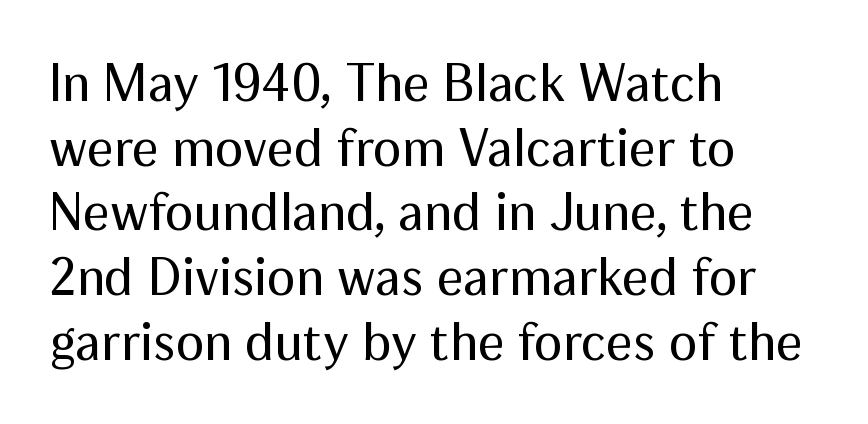
The image shows 53 px regular-weight sans-serif type, upright; set left-aligned, line spacing 1.22x, normal letter spacing, not underlined; medium stroke contrast and a medium x-height.
